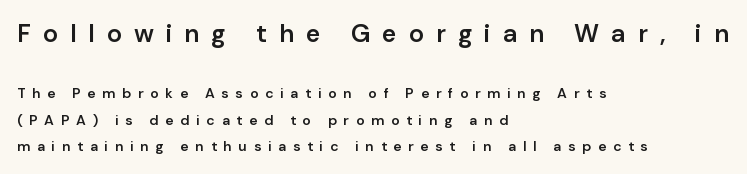
The passage shown has open, widely tracked lettering throughout. The rendering shrinks the type as you move from the upper chunk to the lower. Plain, unruled lines of type. The glyphs have the mass of a demibold cut, below bold.
